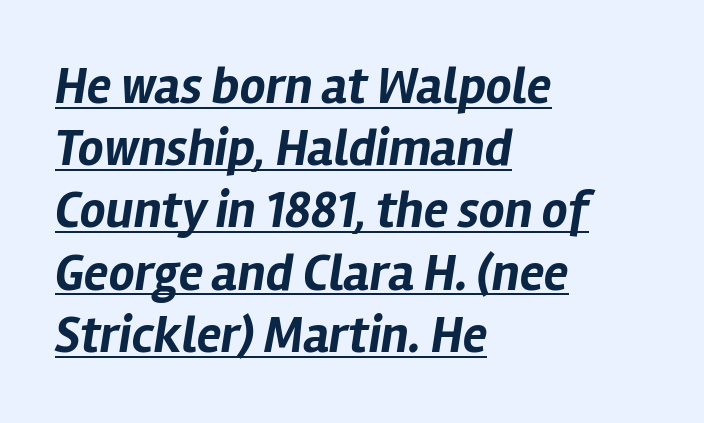
Q: Is the text bold? A: Yes.
Q: Is the text italic (slanted)? A: Yes, it leans right by about 12 degrees.
Q: Is the text underlined? A: Yes.
Q: How is the paragraph aligned? A: Left-aligned.
Q: Is the spacing between letters normal or unusually wide? A: Normal.
Q: Width (condensed, normal, or wide)? A: Normal.
Q: Stroke contrast? A: Low.
Q: x-height? A: Medium.
Q: Monospaced? A: No.
